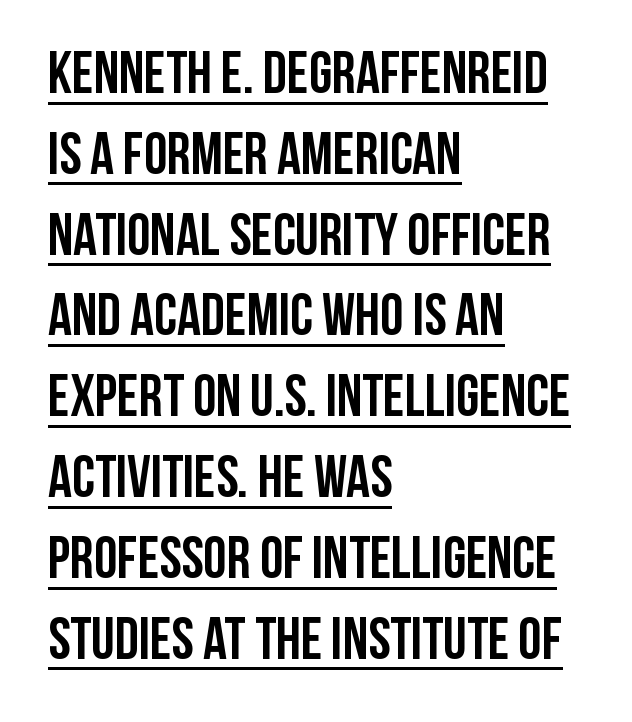
{"serif": "no", "italic": "no", "bold": "yes", "weight": "semibold", "width": "condensed", "stroke_contrast": "low", "x_height": "large", "monospaced": "no", "underline": "yes", "align": "left", "line_spacing": "normal", "line_spacing_ratio": 1.37, "letter_spacing": "normal", "letter_spacing_em": 0.0, "glyph_px": 59}
